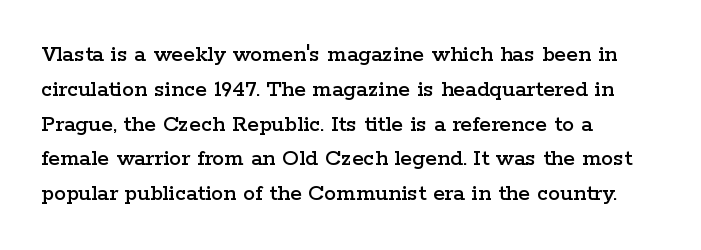
{"italic": "no", "underline": "no", "align": "left", "line_spacing": "normal", "line_spacing_ratio": 1.45, "letter_spacing": "normal", "letter_spacing_em": 0.0, "glyph_px": 24}
